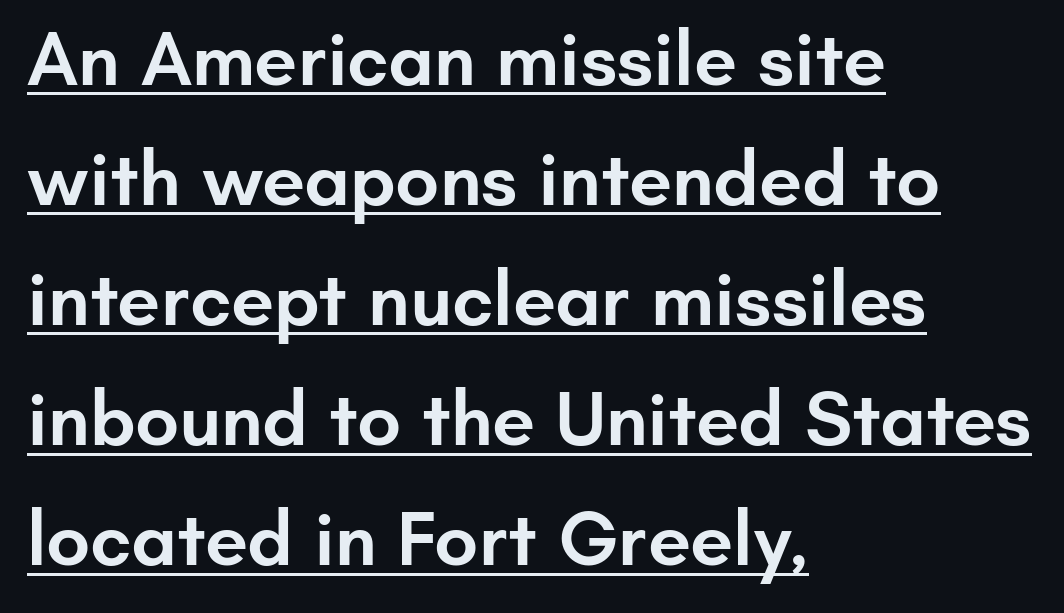
The image shows 77 px semibold sans-serif type, upright; set left-aligned, normal line spacing (1.56x), normal letter spacing, underlined; low stroke contrast and a small x-height.
